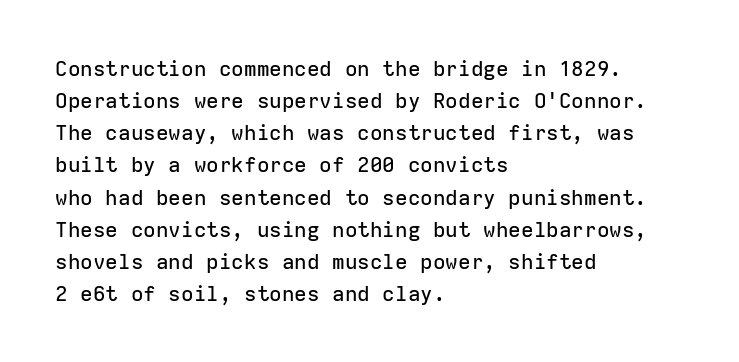
Layout note: lines flush left. The string is rendered with underlining switched off. The line texture is even and compact thanks to regular tracking. A roman cut, with each character standing at attention. The space between consecutive lines is moderate.
